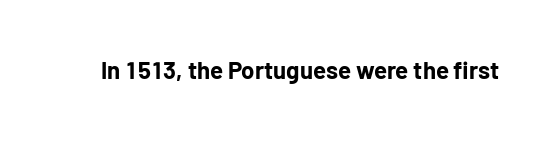
The image shows 24 px bold type, upright; set normal letter spacing, not underlined.
